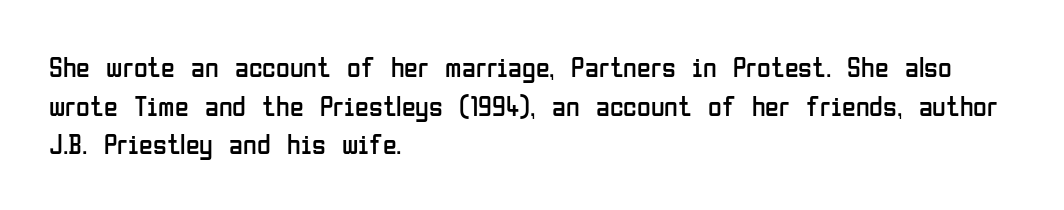
The ragged edge is on the right, which tells us the setting is flush left. Weight: regular or lighter. Is there any slant? The stems are plumb. Honestly, the row spacing looks completely unremarkable. Is the letter spacing exaggerated? No — it looks like the ordinary default.
